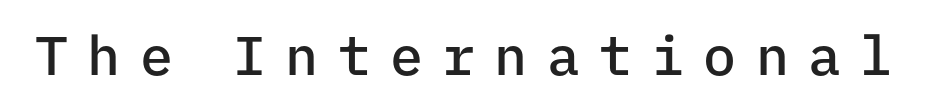
The glyphs are unaccompanied by any horizontal stroke below them. Compared with typical body copy, the letter spacing here is much looser. Grotesque or geometric, the face here clearly has no serifs. A typesetter would mark this as roman, not italic. Emphasis by weight is partial: semibold.
